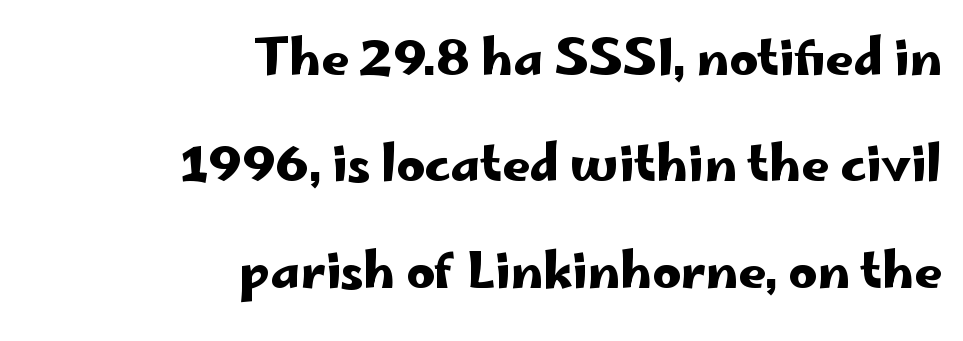
The image shows 49 px wide sans-serif type, upright; set right-aligned, loose line spacing (2.17x), normal letter spacing, not underlined; low stroke contrast and a small x-height.
